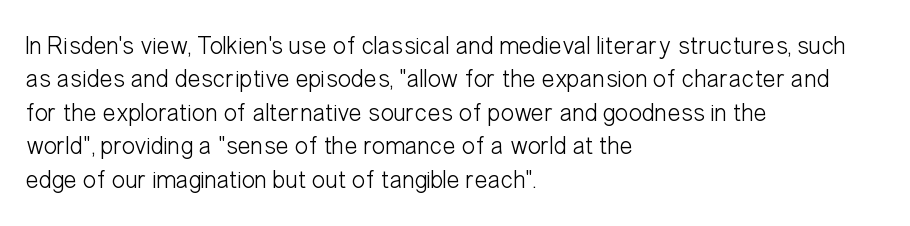
Notice how the stems are strictly vertical — no italics here. Clear beneath every line of the passage. Compared with typical paragraphs, the rows here are spaced about the same. The letters look calm and open, with moderate or lighter stems. Spacing between characters is what you'd get straight out of the box.
